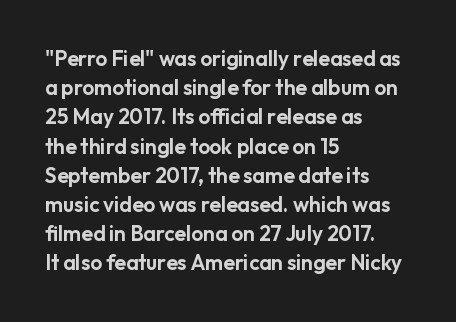
Q: Is the text italic (slanted)? A: No, it is upright.
Q: Is the text underlined? A: No.
Q: How is the paragraph aligned? A: Left-aligned.
Q: Is the spacing between letters normal or unusually wide? A: Normal.
Q: Is the spacing between lines tight, normal or loose? A: Normal.
